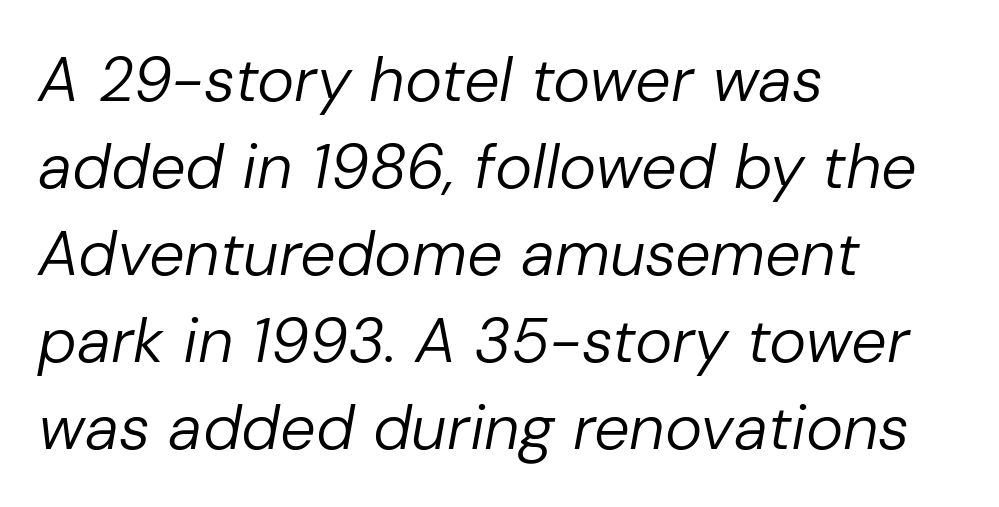
{"italic": "yes", "lean": "right", "slant_degrees": 10, "bold": "no", "weight": "regular", "width": "normal", "stroke_contrast": "low", "x_height": "medium", "monospaced": "no", "underline": "no", "align": "left", "line_spacing": "normal", "line_spacing_ratio": 1.38, "letter_spacing": "normal", "letter_spacing_em": 0.0, "glyph_px": 63}
